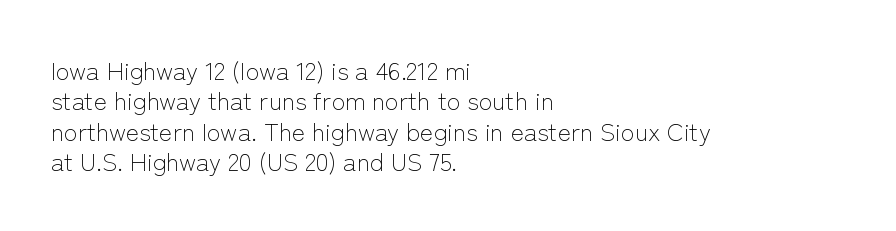
{"italic": "no", "bold": "no", "underline": "no", "align": "left", "line_spacing_ratio": 1.22, "letter_spacing": "normal", "letter_spacing_em": 0.0, "glyph_px": 25}
